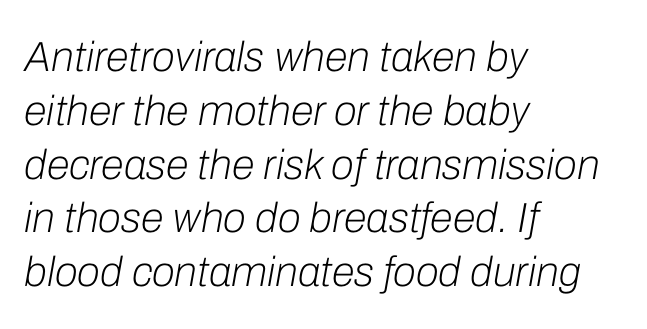
Q: Is the text bold? A: No.
Q: Is the text italic (slanted)? A: Yes, it leans right by about 10 degrees.
Q: Is the text underlined? A: No.
Q: How is the paragraph aligned? A: Left-aligned.
Q: Is the spacing between letters normal or unusually wide? A: Normal.
Q: Is the spacing between lines tight, normal or loose? A: Normal.
Q: Width (condensed, normal, or wide)? A: Normal.
Q: Stroke contrast? A: Low.
Q: x-height? A: Medium.
Q: Monospaced? A: No.
